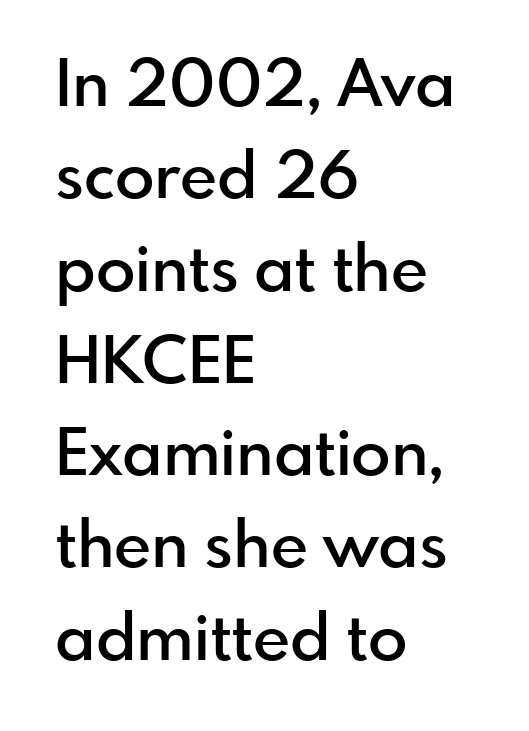
Summary of vertical rhythm: regular, with standard interline spacing. The passage shown is typed in a proportional face where columns would drift. Font category for this specimen: sans-serif. Descenders hang freely into open space. How are the letters spaced? Ordinarily, with no added tracking.
